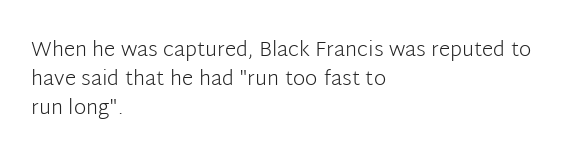
Q: Is the text bold? A: No.
Q: Is the text italic (slanted)? A: No, it is upright.
Q: Is the text underlined? A: No.
Q: How is the paragraph aligned? A: Left-aligned.
Q: Is the spacing between letters normal or unusually wide? A: Normal.
Q: Is the spacing between lines tight, normal or loose? A: Normal.
